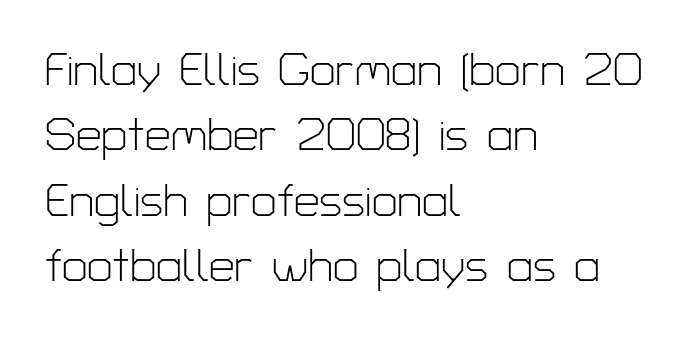
No word sits above an underline. One glance says typical: line gaps are just what's usual. Short and long lines alike share a common starting point at left. Ascenders rise straight up at ninety degrees.
